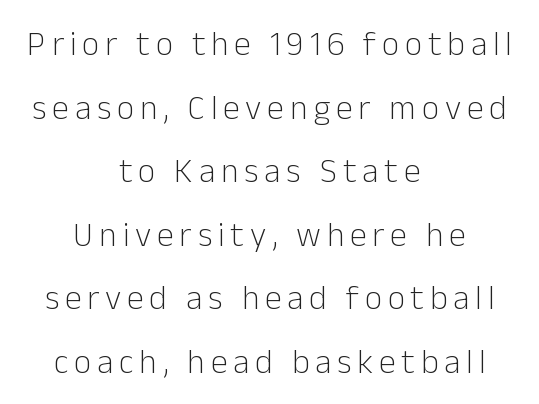
The gap between lines stays unmarked. The face used here is a sans, in the tradition of grotesques and geometrics. Style check: upright. These lines are rendered in a variable-pitch font. Teacher's note: observe the equal gaps on both sides — that is centered alignment.
